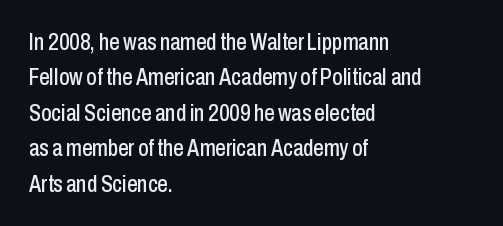
Nope, not italic — everything's standing straight. Words appear dense and cohesive because spacing is normal. The baseline area is clear. These lines sit exactly where default settings would place them. The compositor pushed each line to the left boundary.
